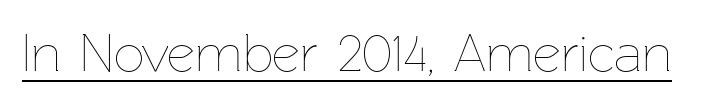
{"italic": "no", "bold": "no", "weight": "thin", "width": "normal", "stroke_contrast": "low", "x_height": "medium", "monospaced": "no", "underline": "yes", "letter_spacing": "normal", "letter_spacing_em": 0.0, "glyph_px": 54}
